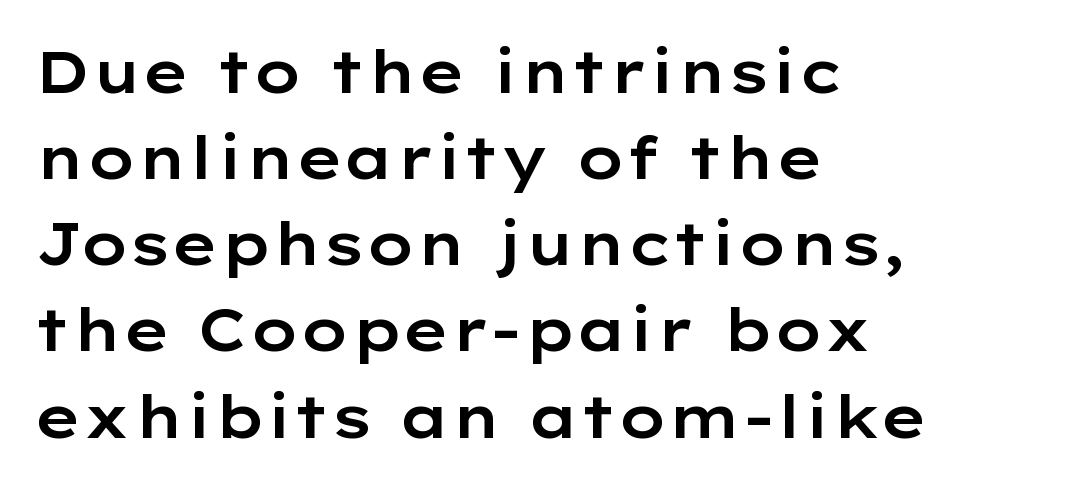
The image shows 59 px wide sans-serif type, upright; set left-aligned, normal line spacing (1.46x), normal letter spacing, not underlined; low stroke contrast and a medium x-height.
